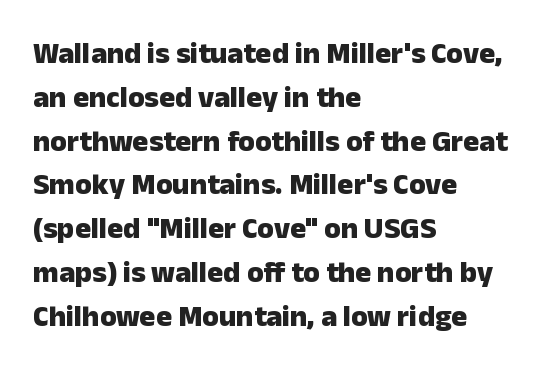
The image shows 30 px heavy sans-serif type, upright; set left-aligned, normal line spacing (1.46x), normal letter spacing, not underlined; low stroke contrast and a medium x-height.
